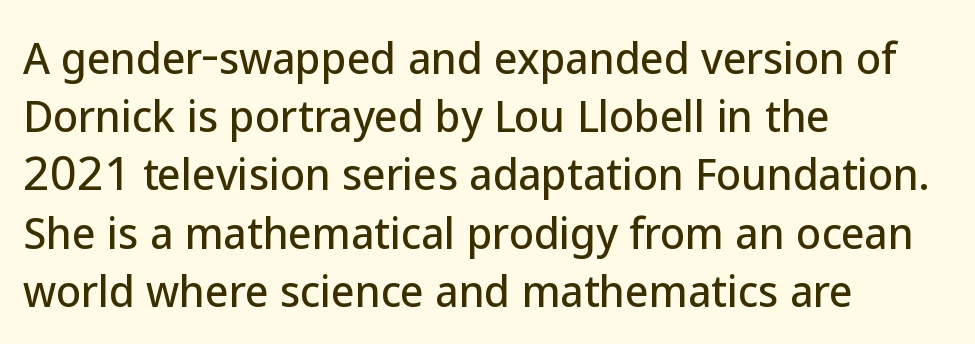
Proportional: the letters do not fall into vertical columns. The type is set solid horizontally, with unmodified tracking. You can tell from the bare stems that sans-serif type was used. A classic flush-left, rag-right setting is used for this passage.
